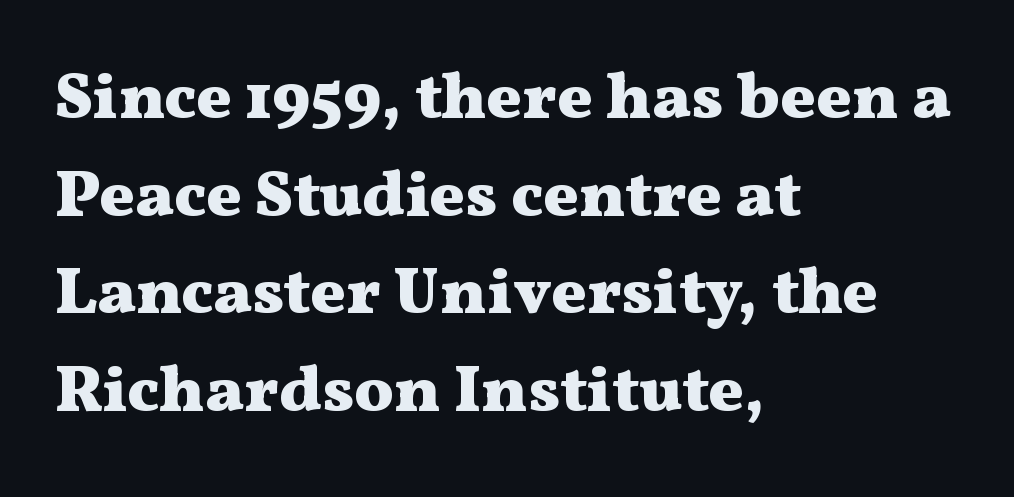
The image shows 66 px heavy, wide serif type, upright; set left-aligned, normal line spacing (1.48x), normal letter spacing, not underlined; medium stroke contrast and a medium x-height.
